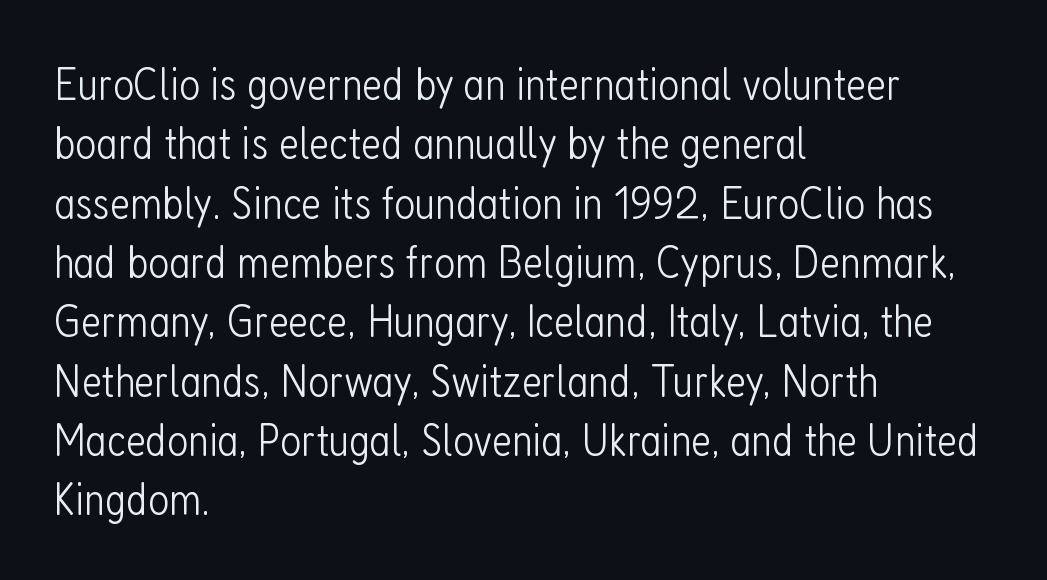
{"serif": "no", "italic": "no", "bold": "no", "weight": "light", "width": "condensed", "stroke_contrast": "low", "x_height": "medium", "monospaced": "no", "underline": "no", "align": "left", "line_spacing": "normal", "line_spacing_ratio": 1.29, "letter_spacing": "normal", "letter_spacing_em": 0.0, "glyph_px": 46}
